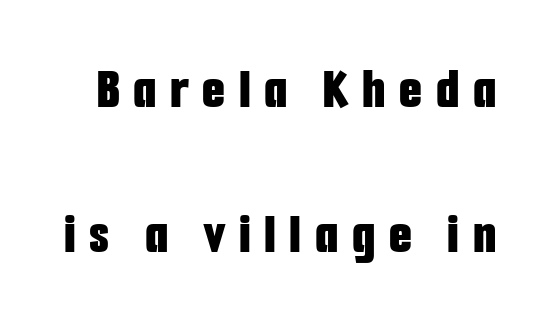
Character widths vary here, with narrow letters taking less room than wide ones. Display-style spreading of the glyphs; the letterfit is very open. Interline gaps are noticeably wide in this sample. You'd pick this weight for a headline — it's a proper bold. Nope, no serifs anywhere on these letters. Check under the words: just untouched page.
